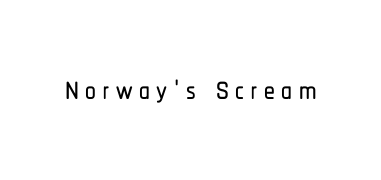
The string is rendered with underlining switched off. The designer went with a sans here, leaving each stem footless. Character widths vary here, with narrow letters taking less room than wide ones. A roman cut, with each character standing at attention.
